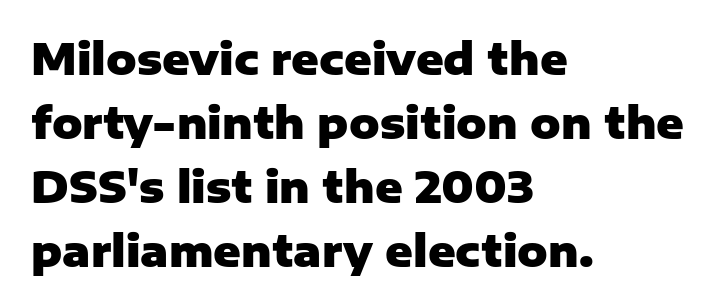
Q: Is the text bold? A: Yes.
Q: Is the text italic (slanted)? A: No, it is upright.
Q: Is the typeface a serif or a sans-serif typeface? A: Sans-serif.
Q: Is the text underlined? A: No.
Q: How is the paragraph aligned? A: Left-aligned.
Q: Is the spacing between letters normal or unusually wide? A: Normal.
Q: Is the spacing between lines tight, normal or loose? A: Normal.
Q: Width (condensed, normal, or wide)? A: Normal.
Q: Stroke contrast? A: Low.
Q: x-height? A: Medium.
Q: Monospaced? A: No.
